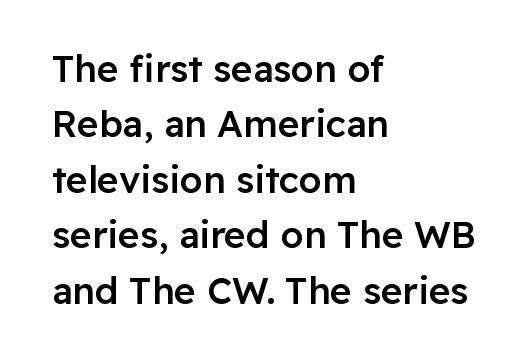
{"serif": "no", "italic": "no", "bold": "semi", "weight": "semibold", "width": "normal", "stroke_contrast": "low", "x_height": "medium", "monospaced": "no", "underline": "no", "align": "left", "line_spacing": "normal", "line_spacing_ratio": 1.5, "letter_spacing": "normal", "letter_spacing_em": 0.0, "glyph_px": 37}
